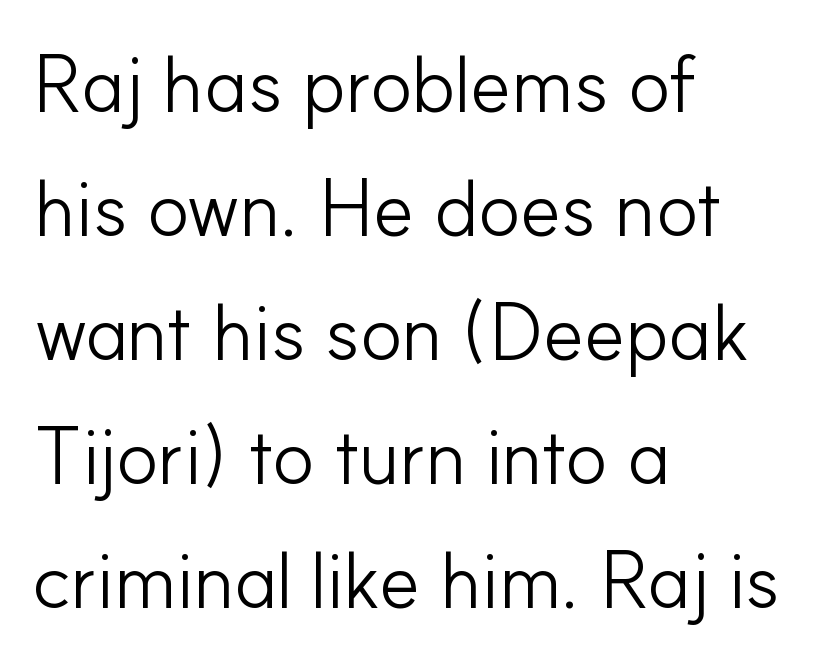
Q: Is the text bold? A: No.
Q: Is the text italic (slanted)? A: No, it is upright.
Q: Is the typeface a serif or a sans-serif typeface? A: Sans-serif.
Q: Is the text underlined? A: No.
Q: How is the paragraph aligned? A: Left-aligned.
Q: Is the spacing between letters normal or unusually wide? A: Normal.
Q: Is the spacing between lines tight, normal or loose? A: Normal.
Q: Width (condensed, normal, or wide)? A: Normal.
Q: Stroke contrast? A: Low.
Q: x-height? A: Small.
Q: Monospaced? A: No.
